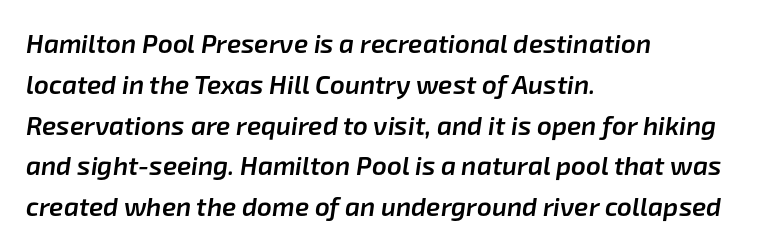
{"italic": "yes", "lean": "right", "slant_degrees": 8, "bold": "semi", "underline": "no", "align": "left", "line_spacing": "normal", "line_spacing_ratio": 1.57, "letter_spacing": "normal", "letter_spacing_em": 0.0, "glyph_px": 26}
